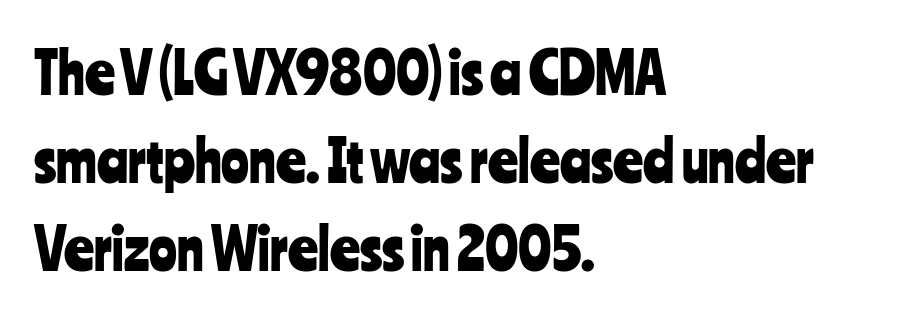
{"serif": "no", "italic": "no", "width": "condensed", "stroke_contrast": "low", "x_height": "medium", "monospaced": "no", "underline": "no", "align": "left", "line_spacing": "normal", "line_spacing_ratio": 1.52, "letter_spacing": "normal", "letter_spacing_em": 0.0, "glyph_px": 58}
